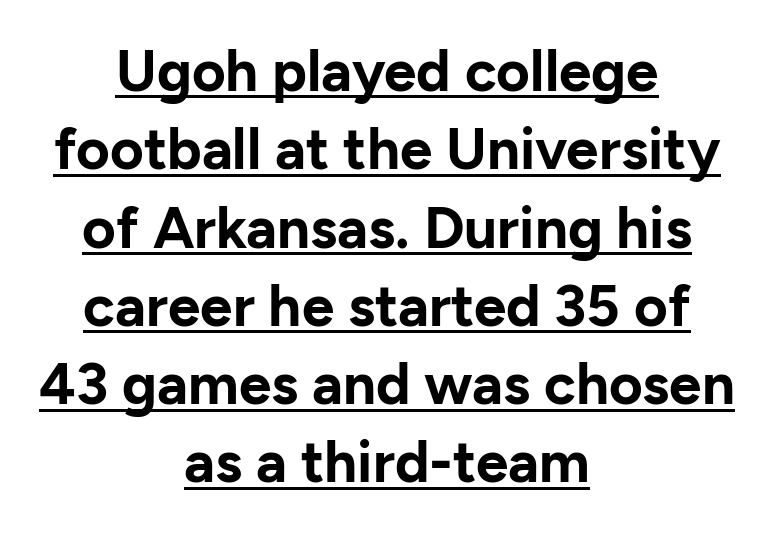
Q: Is the text bold? A: Yes.
Q: Is the text italic (slanted)? A: No, it is upright.
Q: Is the typeface a serif or a sans-serif typeface? A: Sans-serif.
Q: Is the text underlined? A: Yes.
Q: How is the paragraph aligned? A: Centered.
Q: Is the spacing between letters normal or unusually wide? A: Normal.
Q: Is the spacing between lines tight, normal or loose? A: Normal.
Q: Width (condensed, normal, or wide)? A: Normal.
Q: Stroke contrast? A: Low.
Q: x-height? A: Medium.
Q: Monospaced? A: No.
